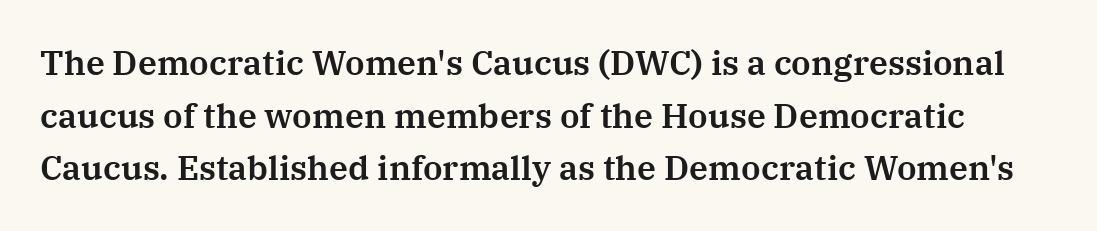
The image shows 34 px serif type, upright; set normal line spacing (1.55x), normal letter spacing, not underlined; medium stroke contrast and a medium x-height.
